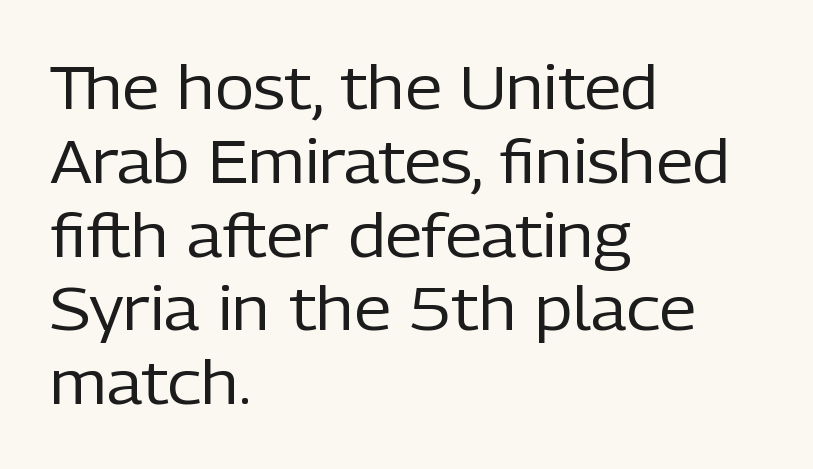
The image shows 60 px regular-weight sans-serif type, upright; set left-aligned, line spacing 1.23x, normal letter spacing, not underlined; low stroke contrast and a medium x-height.
